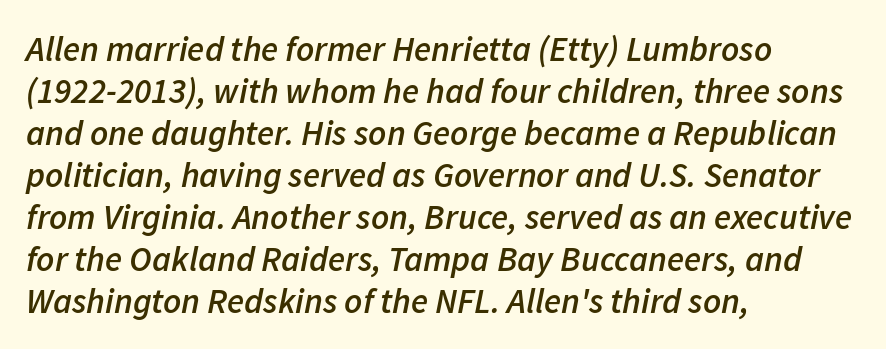
The tracking reads as untouched default to a designer's eye. A bit beefed up — I'd call it semibold rather than bold. This sample uses an oblique cut, with every glyph tilted off the vertical. Descender tails drop into unmarked territory. Short and long lines alike share a common starting point at left. Varying glyph widths throughout — classic text-font behaviour.
